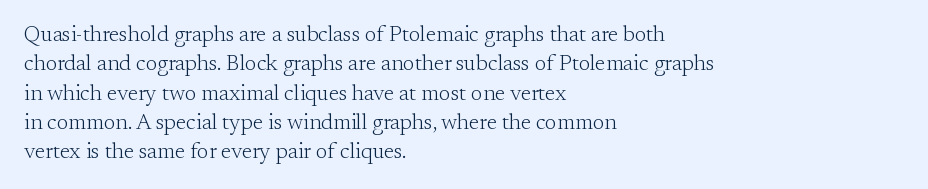
Q: Is the text bold? A: No.
Q: Is the text italic (slanted)? A: No, it is upright.
Q: Is the text underlined? A: No.
Q: How is the paragraph aligned? A: Left-aligned.
Q: Is the spacing between letters normal or unusually wide? A: Normal.
Q: Is the spacing between lines tight, normal or loose? A: Normal.
